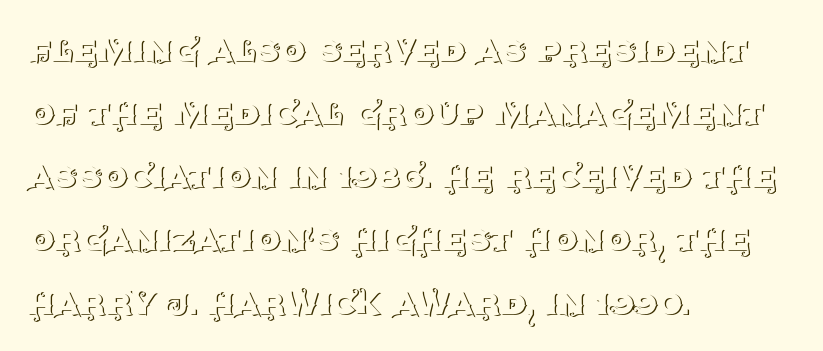
Q: Is the text bold? A: No.
Q: Is the text italic (slanted)? A: No, it is upright.
Q: Is the typeface a serif or a sans-serif typeface? A: Serif.
Q: Is the text underlined? A: No.
Q: How is the paragraph aligned? A: Left-aligned.
Q: Is the spacing between letters normal or unusually wide? A: Normal.
Q: Is the spacing between lines tight, normal or loose? A: Normal.
Q: Width (condensed, normal, or wide)? A: Normal.
Q: Stroke contrast? A: Medium.
Q: x-height? A: Large.
Q: Monospaced? A: No.
